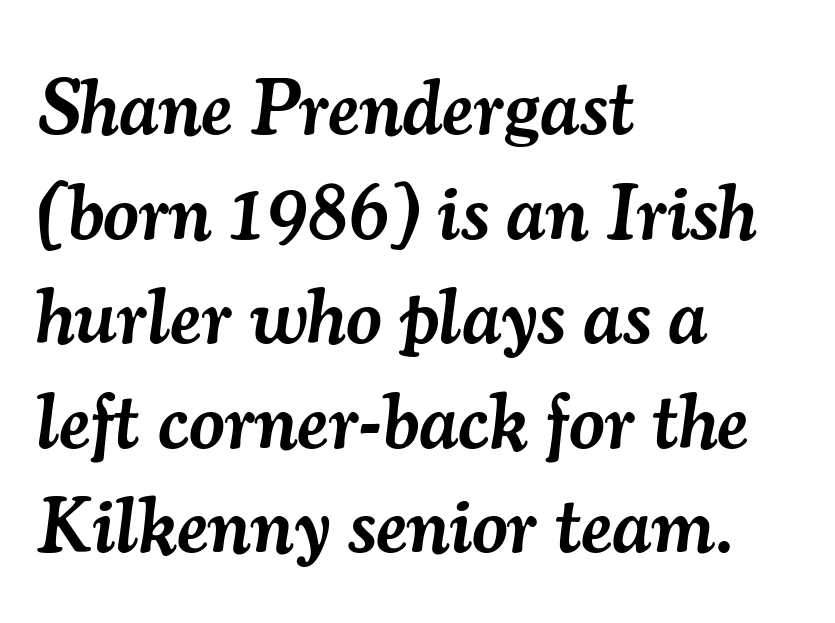
The image shows 78 px semibold serif type, italic (leaning right); set left-aligned, normal line spacing (1.34x), normal letter spacing, not underlined; medium stroke contrast and a small x-height.
